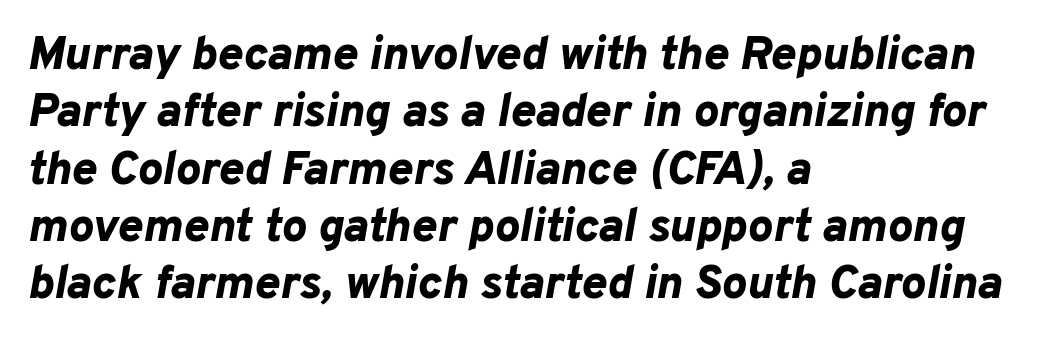
The image shows 47 px bold type, italic (leaning right); set left-aligned, line spacing 1.22x, normal letter spacing, not underlined; low stroke contrast and a medium x-height.
